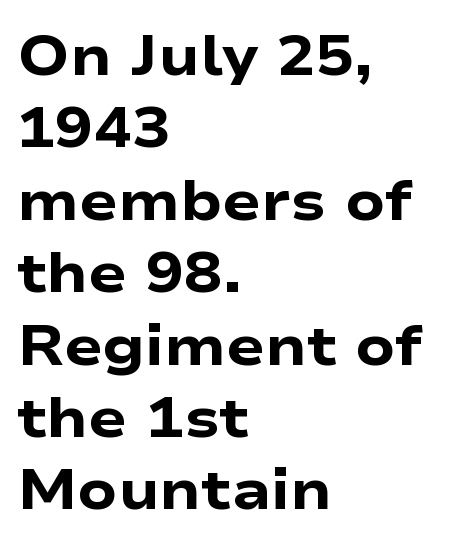
{"serif": "no", "italic": "no", "bold": "yes", "weight": "heavy", "width": "wide", "stroke_contrast": "low", "x_height": "medium", "monospaced": "no", "underline": "no", "align": "left", "line_spacing": "normal", "line_spacing_ratio": 1.27, "letter_spacing": "normal", "letter_spacing_em": 0.0, "glyph_px": 57}
